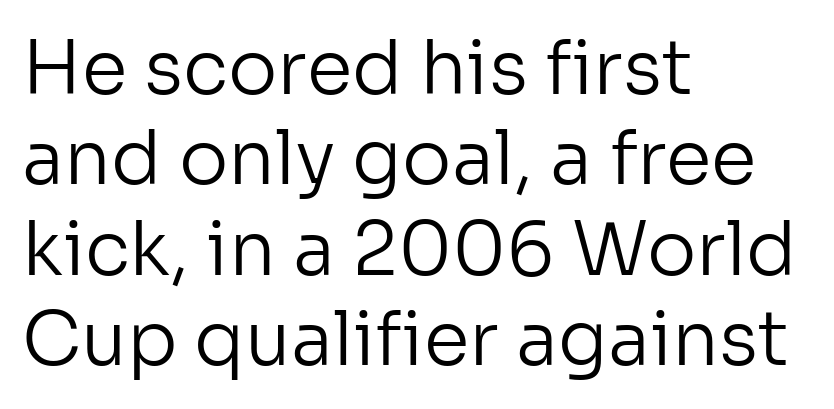
The image shows 74 px regular-weight sans-serif type, upright; set left-aligned, line spacing 1.22x, normal letter spacing, not underlined; low stroke contrast and a medium x-height.
